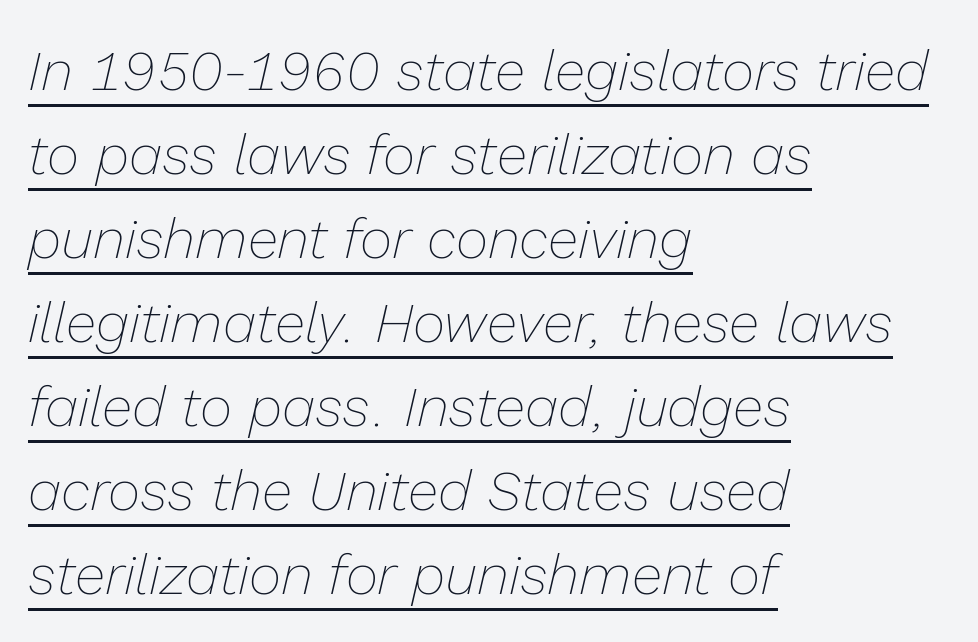
Line starts are locked; line ends wander. Looks like someone drew a line under every word here. Honestly, the letter spacing is just normal — you wouldn't notice it. These lines are rendered in a variable-pitch font. The strokes are not fattened; the text isn't bold. Slanted lettering throughout.
